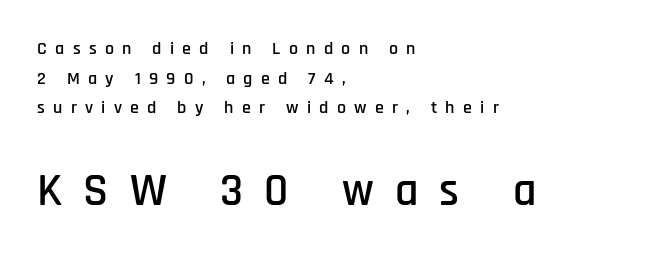
{"serif": "no", "italic": "no", "width": "condensed", "stroke_contrast": "low", "x_height": "large", "monospaced": "no", "underline": "no", "align": "left", "line_spacing": "normal", "line_spacing_ratio": 1.64, "letter_spacing": "wide", "letter_spacing_em": 0.46, "larger_block": "second", "size_ratio": 2.56, "glyph_px": 46}
